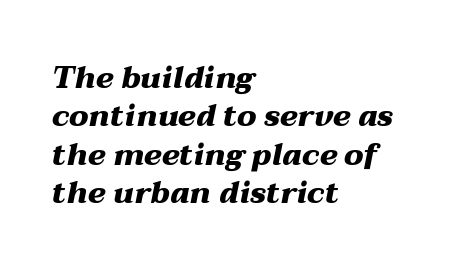
The passage shown has conventional tracking throughout. These lines are rendered in a variable-pitch font. The setting favours the left margin, as ordinary paragraphs usually do. Successive baselines arrive at the customary interval. Bare-footed words on every line.
